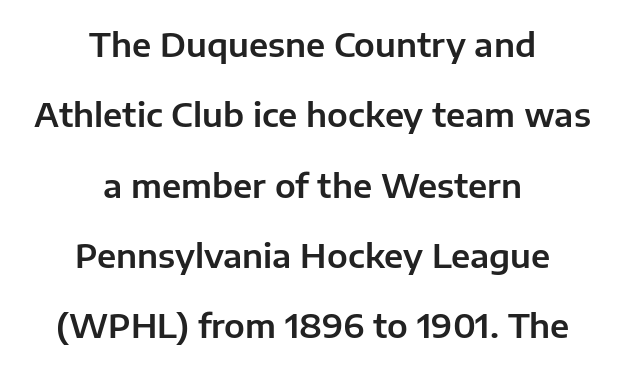
In terms of letterform style, serifs are entirely absent. Looks like regular typesetting: each glyph gets only the width it needs. The lines are quadded center. Glyph-to-glyph distance matches everyday printed text.
